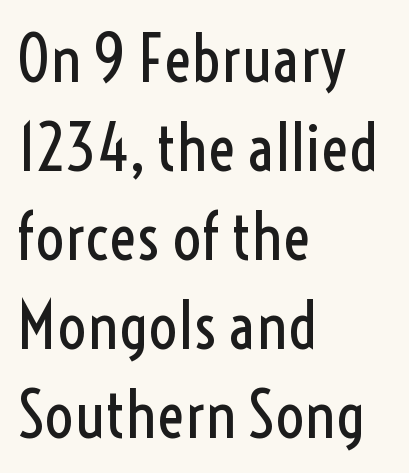
Q: Is the text bold? A: No.
Q: Is the text italic (slanted)? A: No, it is upright.
Q: Is the typeface a serif or a sans-serif typeface? A: Sans-serif.
Q: Is the text underlined? A: No.
Q: How is the paragraph aligned? A: Left-aligned.
Q: Is the spacing between letters normal or unusually wide? A: Normal.
Q: Is the spacing between lines tight, normal or loose? A: Normal.
Q: Width (condensed, normal, or wide)? A: Condensed.
Q: x-height? A: Medium.
Q: Monospaced? A: No.
